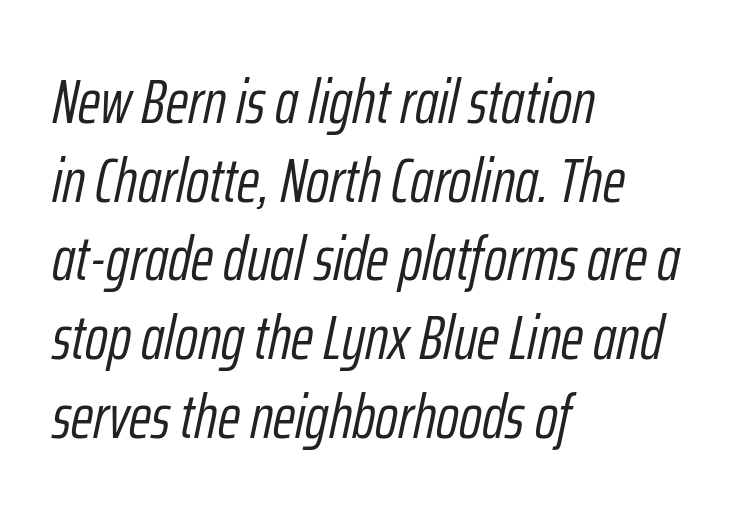
Q: Is the text bold? A: No.
Q: Is the text italic (slanted)? A: Yes, it leans right by about 12 degrees.
Q: Is the text underlined? A: No.
Q: How is the paragraph aligned? A: Left-aligned.
Q: Is the spacing between letters normal or unusually wide? A: Normal.
Q: Is the spacing between lines tight, normal or loose? A: Normal.
Q: Width (condensed, normal, or wide)? A: Condensed.
Q: Stroke contrast? A: Low.
Q: x-height? A: Medium.
Q: Monospaced? A: No.
